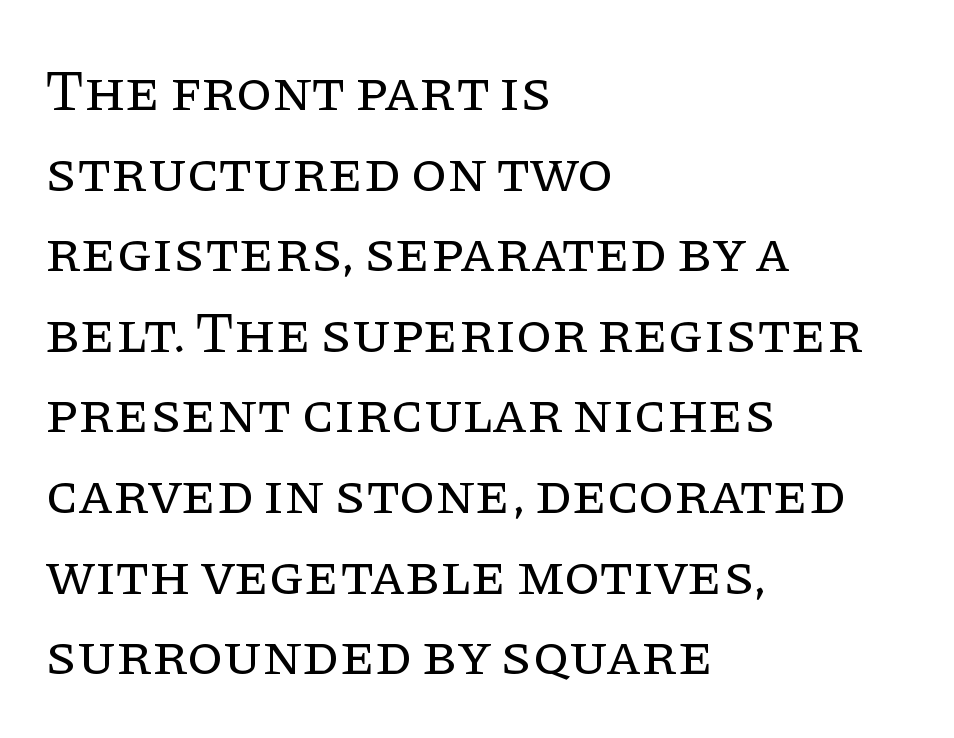
This sample keeps an unexceptional amount of space between lines. The typesetting does not lean heavy: it is not bold. The text block is weighted toward the left margin, trailing off unevenly rightward. The typeface chosen for these lines features serifs.
